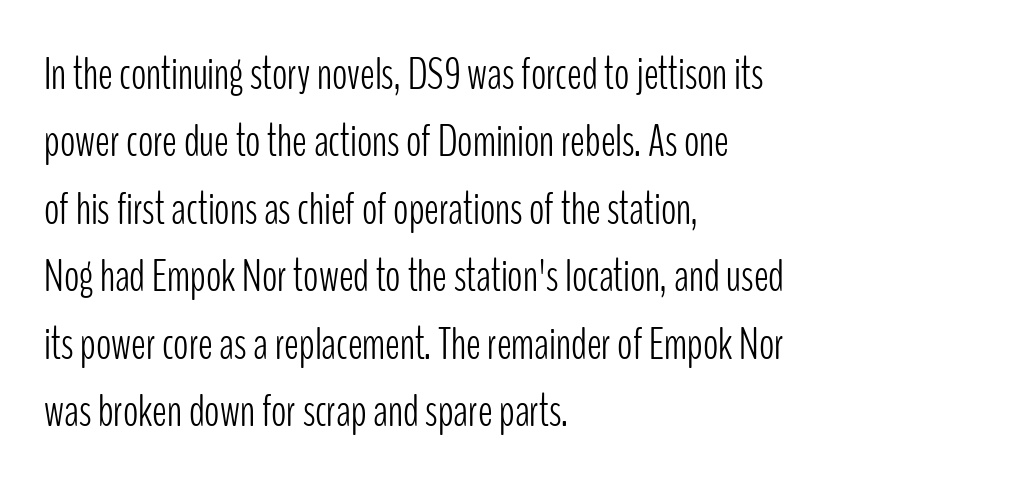
Q: Is the text bold? A: No.
Q: Is the text italic (slanted)? A: No, it is upright.
Q: Is the typeface a serif or a sans-serif typeface? A: Sans-serif.
Q: Is the text underlined? A: No.
Q: How is the paragraph aligned? A: Left-aligned.
Q: Is the spacing between letters normal or unusually wide? A: Normal.
Q: Is the spacing between lines tight, normal or loose? A: Normal.
Q: Width (condensed, normal, or wide)? A: Condensed.
Q: Stroke contrast? A: Low.
Q: x-height? A: Medium.
Q: Monospaced? A: No.
